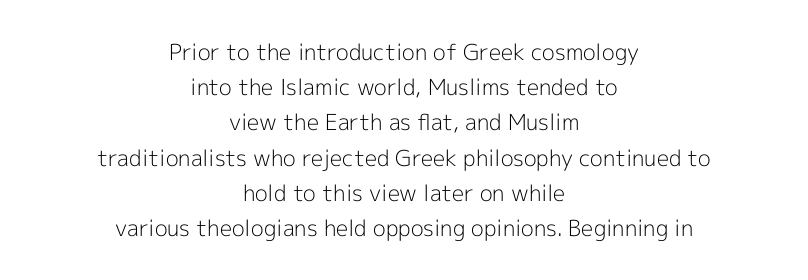
The image shows 22 px text type, upright; set centered, normal line spacing (1.6x), normal letter spacing, not underlined.
